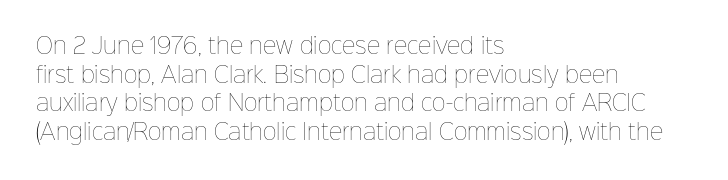
The image shows 21 px text type, upright; set left-aligned, normal line spacing (1.36x), normal letter spacing, not underlined.
